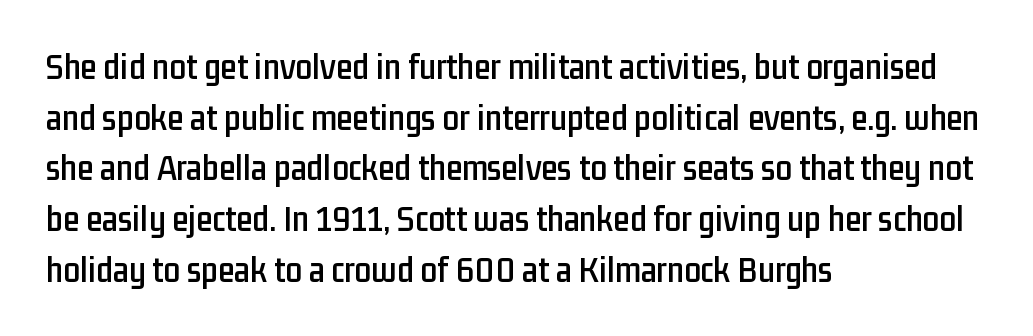
Nope, not italic — everything's standing straight. Anything drawn beneath the words? Only blank space. If you drew a ruler down the left edge, every line would touch it. Words appear dense and cohesive because spacing is normal. Is this a fixed-width face? No — the glyphs have proportional, varying widths.
